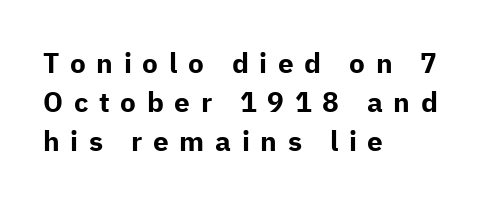
Q: Is the text bold? A: Yes.
Q: Is the text italic (slanted)? A: No, it is upright.
Q: Is the typeface a serif or a sans-serif typeface? A: Sans-serif.
Q: Is the text underlined? A: No.
Q: How is the paragraph aligned? A: Left-aligned.
Q: Is the spacing between letters normal or unusually wide? A: Unusually wide.
Q: Is the spacing between lines tight, normal or loose? A: Normal.
Q: Width (condensed, normal, or wide)? A: Normal.
Q: Stroke contrast? A: Low.
Q: x-height? A: Medium.
Q: Monospaced? A: No.
